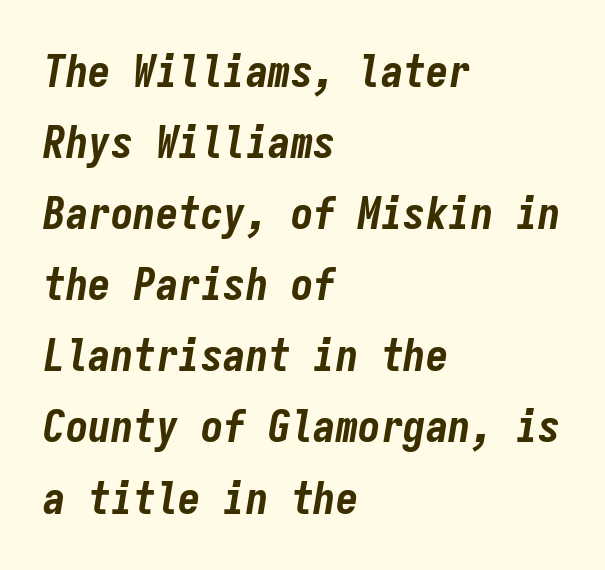
The image shows 45 px bold, condensed type, italic (leaning right), monospaced; set left-aligned, normal line spacing (1.58x), normal letter spacing, not underlined; low stroke contrast and a medium x-height.
